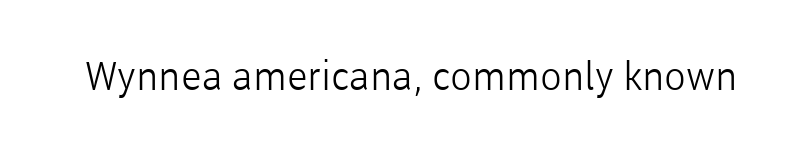
The image shows 40 px light sans-serif type, upright; set normal letter spacing, not underlined; low stroke contrast and a medium x-height.
